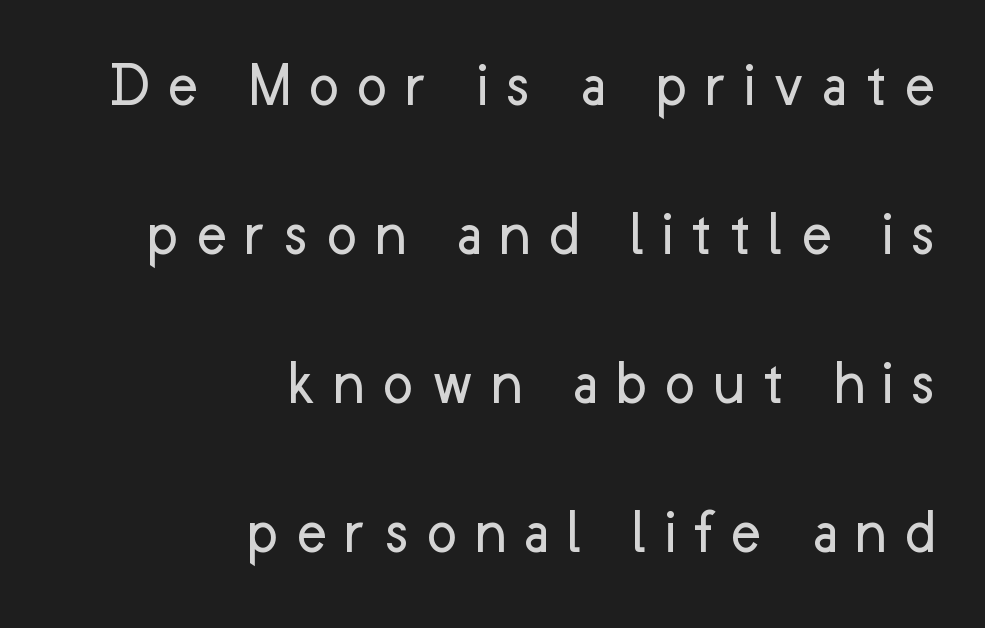
Q: Is the text bold? A: No.
Q: Is the text italic (slanted)? A: No, it is upright.
Q: Is the typeface a serif or a sans-serif typeface? A: Sans-serif.
Q: Is the text underlined? A: No.
Q: How is the paragraph aligned? A: Right-aligned.
Q: Is the spacing between letters normal or unusually wide? A: Unusually wide.
Q: Is the spacing between lines tight, normal or loose? A: Loose.
Q: Width (condensed, normal, or wide)? A: Normal.
Q: Stroke contrast? A: Low.
Q: x-height? A: Medium.
Q: Monospaced? A: No.
